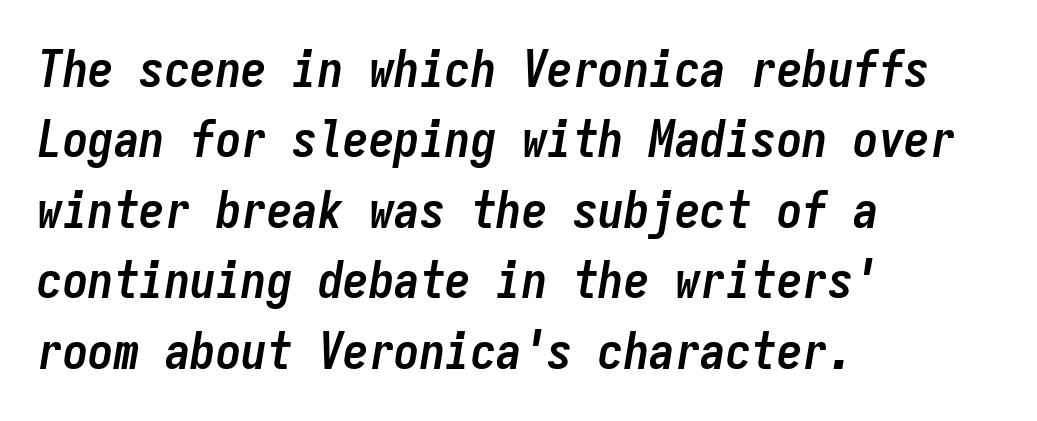
The image shows 51 px semibold, condensed type, italic (leaning right), monospaced; set left-aligned, normal line spacing (1.38x), normal letter spacing, not underlined; low stroke contrast and a medium x-height.
